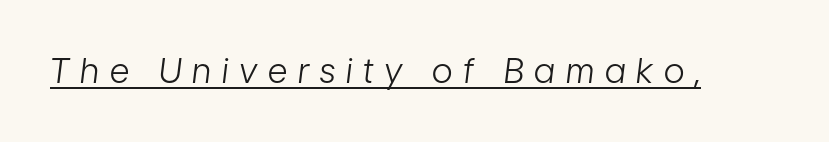
The image shows 34 px light, condensed type, italic (leaning right); set unusually wide letter spacing (+0.32 em), underlined; low stroke contrast and a medium x-height.
